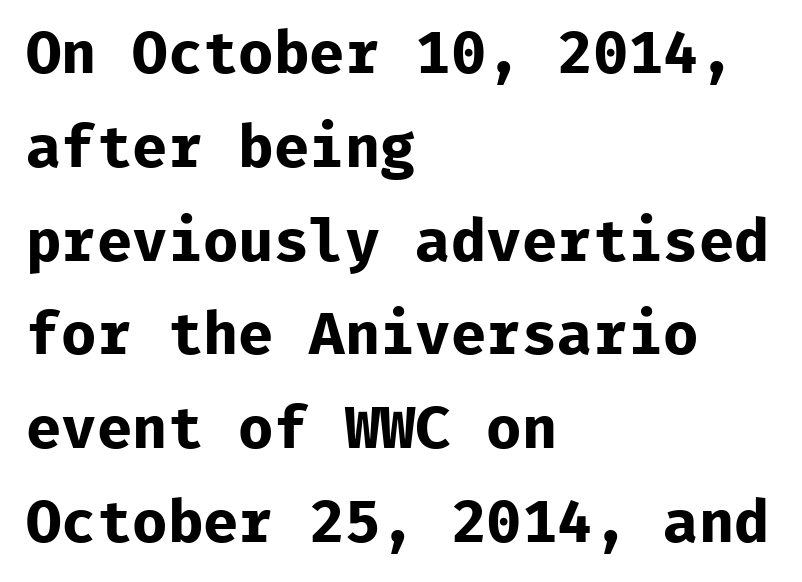
{"serif": "no", "italic": "no", "bold": "yes", "weight": "bold", "width": "normal", "stroke_contrast": "low", "x_height": "medium", "monospaced": "yes", "underline": "no", "align": "left", "line_spacing": "normal", "line_spacing_ratio": 1.59, "letter_spacing": "normal", "letter_spacing_em": 0.0, "glyph_px": 59}
